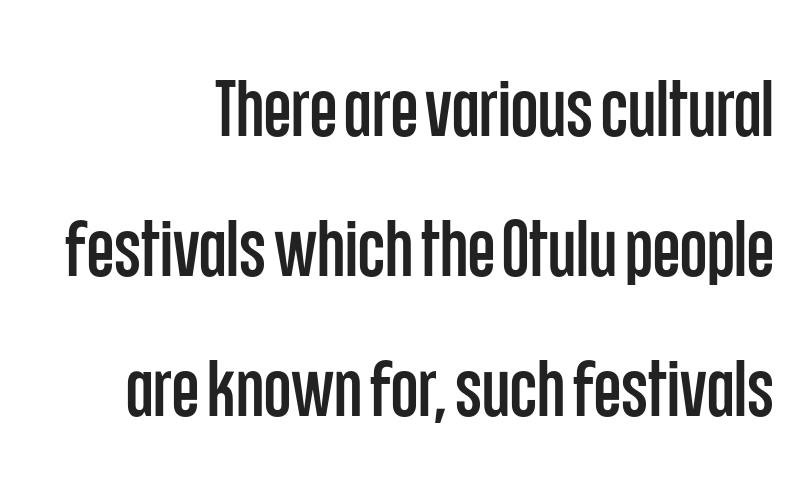
{"serif": "no", "italic": "no", "width": "condensed", "stroke_contrast": "low", "x_height": "large", "monospaced": "no", "underline": "no", "align": "right", "line_spacing_ratio": 1.77, "letter_spacing": "normal", "letter_spacing_em": 0.0, "glyph_px": 79}
